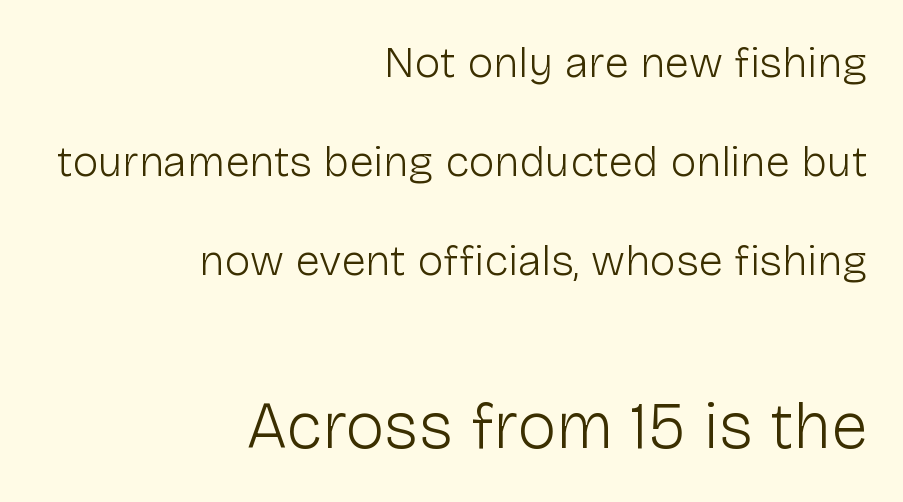
Q: Is the text bold? A: No.
Q: Is the text italic (slanted)? A: No, it is upright.
Q: Is the typeface a serif or a sans-serif typeface? A: Sans-serif.
Q: Is the text underlined? A: No.
Q: How is the paragraph aligned? A: Right-aligned.
Q: Is the spacing between letters normal or unusually wide? A: Normal.
Q: Is the spacing between lines tight, normal or loose? A: Loose.
Q: Which block of text is set in a larger size, the first (top) or the second (bottom)? A: The second (bottom) one.
Q: Width (condensed, normal, or wide)? A: Normal.
Q: Stroke contrast? A: Low.
Q: x-height? A: Medium.
Q: Monospaced? A: No.
